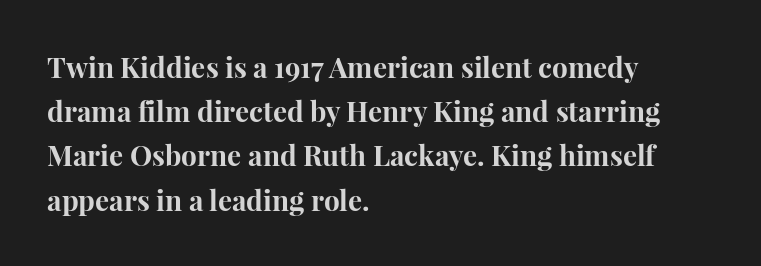
The image shows 28 px bold serif type, upright; set left-aligned, normal line spacing (1.58x), normal letter spacing, not underlined; high stroke contrast and a medium x-height.
